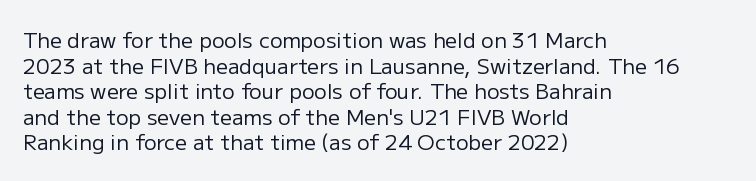
Q: Is the text bold? A: No.
Q: Is the text italic (slanted)? A: No, it is upright.
Q: Is the text underlined? A: No.
Q: How is the paragraph aligned? A: Left-aligned.
Q: Is the spacing between letters normal or unusually wide? A: Normal.
